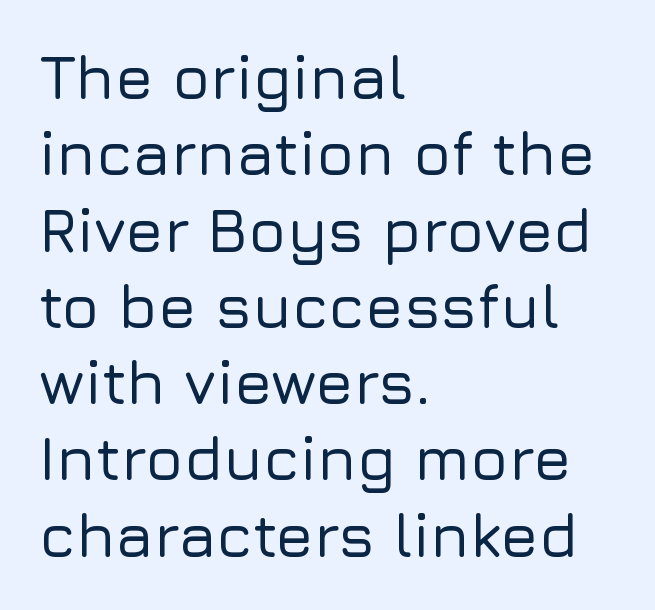
These lines stack with their left ends in a neat column. These lines are composed in type without serifs. A typesetter would call this zero additional tracking. You could not count columns in this text — the font is proportionally spaced. Unmarked baselines from the first word to the last.
